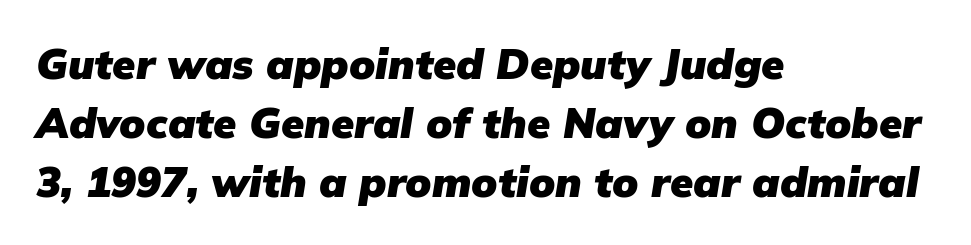
The image shows 42 px heavy type, italic (leaning right); set left-aligned, normal line spacing (1.41x), normal letter spacing, not underlined; low stroke contrast and a medium x-height.
